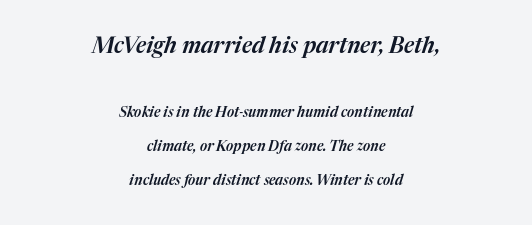
Q: Is the text italic (slanted)? A: Yes, it leans right by about 17 degrees.
Q: Is the text underlined? A: No.
Q: How is the paragraph aligned? A: Centered.
Q: Is the spacing between letters normal or unusually wide? A: Normal.
Q: Is the spacing between lines tight, normal or loose? A: Loose.
Q: Which block of text is set in a larger size, the first (top) or the second (bottom)? A: The first (top) one.
